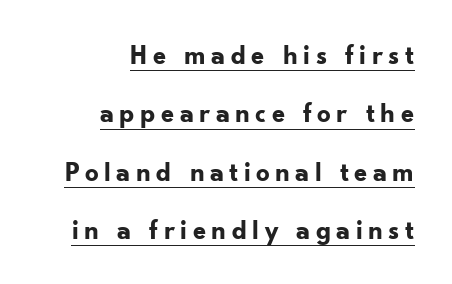
The compositor pushed each line to the right boundary. Loosely led — the rows are spread out. The face used here appears with an underline applied. Tall strokes in this sample are plumb rather than angled.
